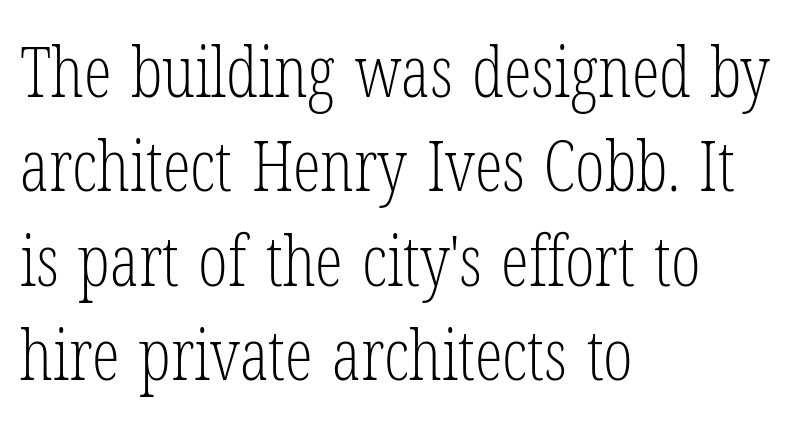
{"serif": "yes", "italic": "no", "bold": "no", "weight": "light", "width": "condensed", "stroke_contrast": "low", "x_height": "medium", "monospaced": "no", "underline": "no", "align": "left", "line_spacing": "normal", "line_spacing_ratio": 1.35, "letter_spacing": "normal", "letter_spacing_em": 0.0, "glyph_px": 70}
